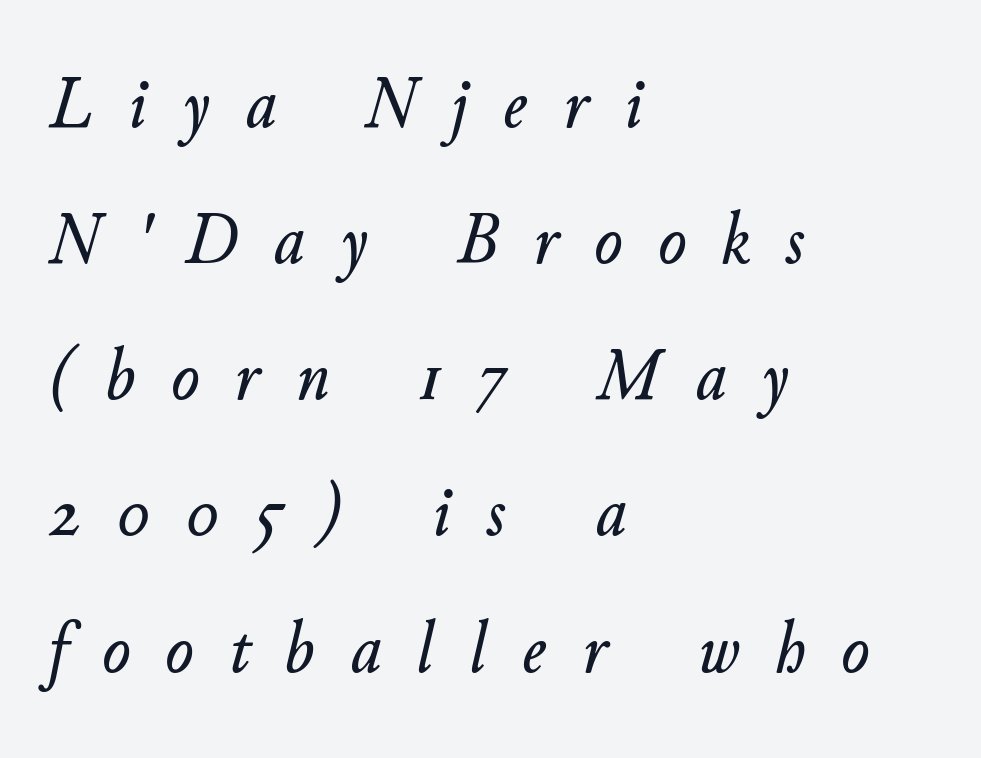
The whole block is typeset with a tilt. Compared with a centered layout, this one pins lines to the left instead. Proportional: the letters do not fall into vertical columns. The gaps between neighbouring characters are conspicuously large.
